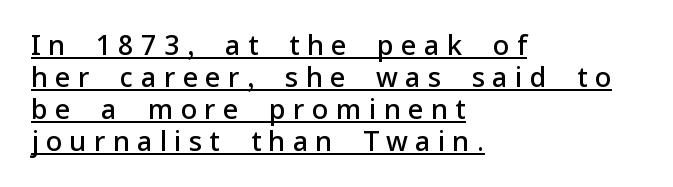
Q: Is the text bold? A: Semi-bold.
Q: Is the text italic (slanted)? A: No, it is upright.
Q: Is the text underlined? A: Yes.
Q: How is the paragraph aligned? A: Left-aligned.
Q: Is the spacing between letters normal or unusually wide? A: Unusually wide.
